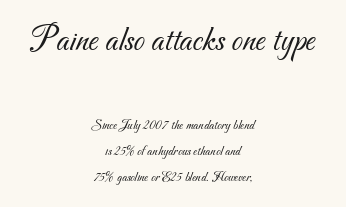
Font category for this specimen: sans-serif. Default kerning and tracking; the words read as compact shapes. Does the bottom block carry the larger type? No, the top block does. Leftover space on each line is divided equally before and after the words.
